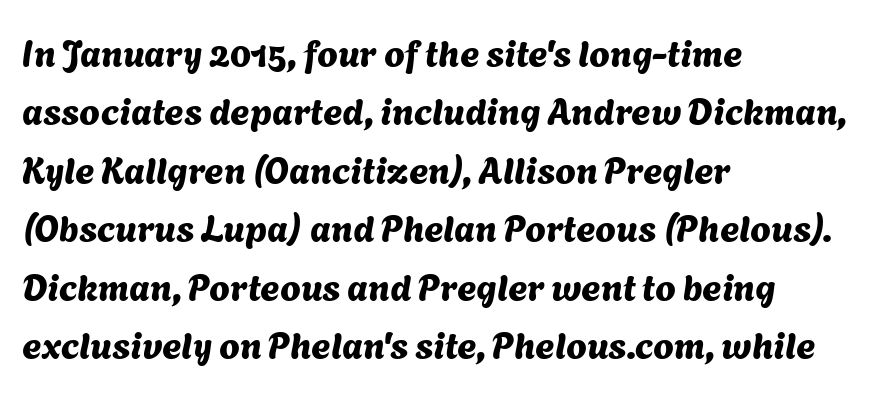
Q: Is the typeface a serif or a sans-serif typeface? A: Sans-serif.
Q: Is the text underlined? A: No.
Q: How is the paragraph aligned? A: Left-aligned.
Q: Is the spacing between letters normal or unusually wide? A: Normal.
Q: Is the spacing between lines tight, normal or loose? A: Normal.
Q: Width (condensed, normal, or wide)? A: Normal.
Q: Stroke contrast? A: Medium.
Q: x-height? A: Medium.
Q: Monospaced? A: No.
